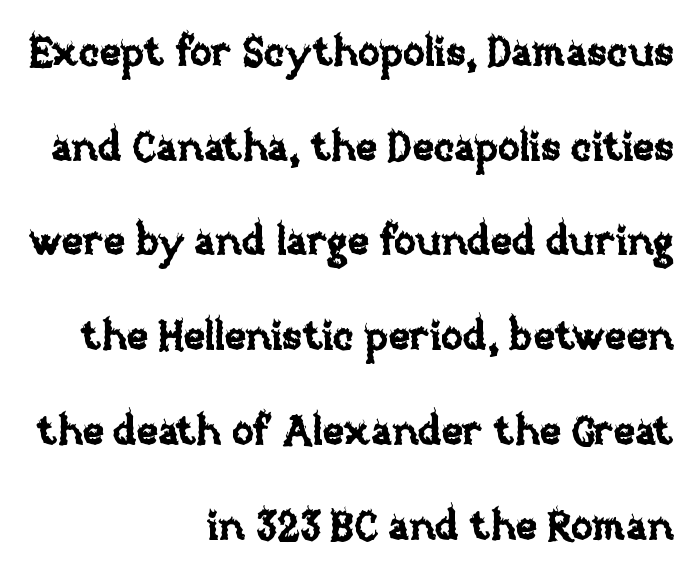
Descenders hang freely into open space. The axis of the letterforms is exactly vertical. Short note: letters normally spaced. Horizontal bands of white between lines are thick stripes.
